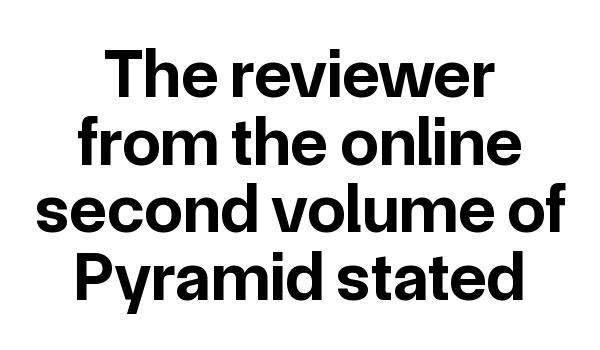
The image shows 69 px bold sans-serif type, upright; set centered, tight line spacing (0.98x), normal letter spacing, not underlined; low stroke contrast and a medium x-height.
